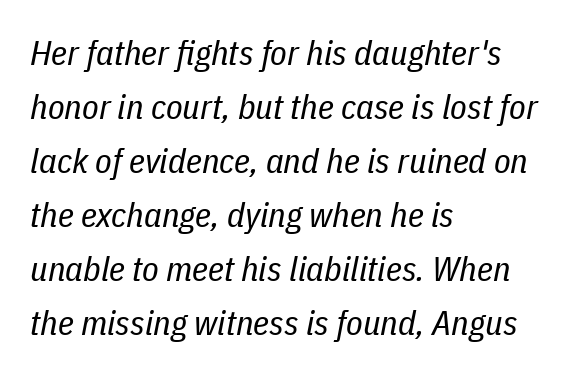
{"italic": "yes", "lean": "right", "slant_degrees": 11, "bold": "no", "weight": "regular", "width": "condensed", "stroke_contrast": "low", "x_height": "medium", "monospaced": "no", "underline": "no", "align": "left", "line_spacing": "normal", "line_spacing_ratio": 1.59, "letter_spacing": "normal", "letter_spacing_em": 0.0, "glyph_px": 34}
